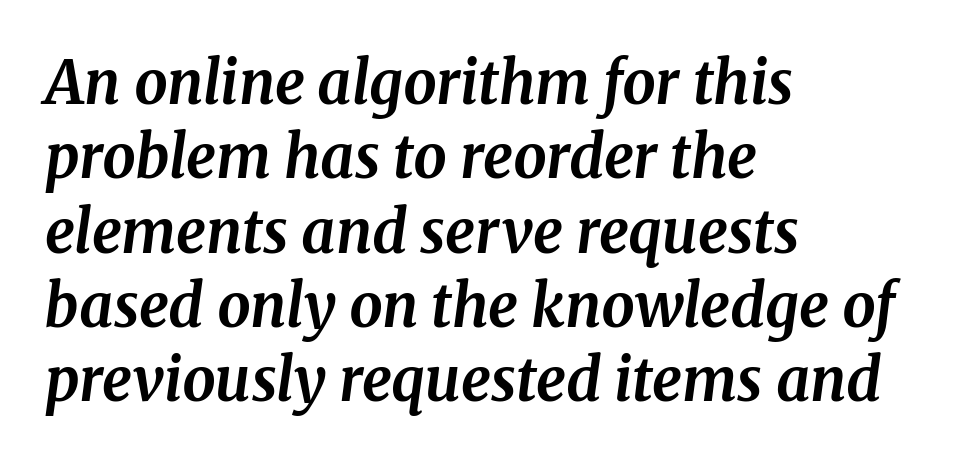
{"serif": "yes", "italic": "yes", "lean": "right", "slant_degrees": 8, "bold": "yes", "weight": "bold", "width": "normal", "stroke_contrast": "medium", "x_height": "medium", "monospaced": "no", "underline": "no", "align": "left", "line_spacing": "normal", "line_spacing_ratio": 1.26, "letter_spacing": "normal", "letter_spacing_em": 0.0, "glyph_px": 59}
